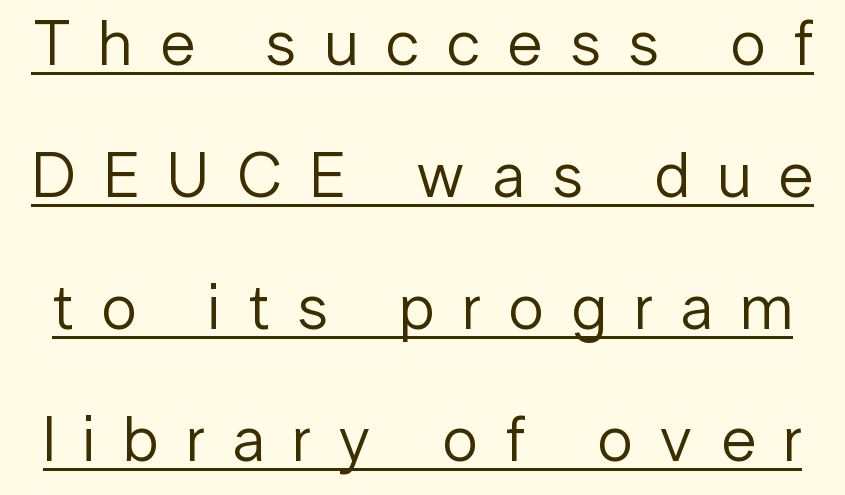
Q: Is the text bold? A: No.
Q: Is the text italic (slanted)? A: No, it is upright.
Q: Is the typeface a serif or a sans-serif typeface? A: Sans-serif.
Q: Is the text underlined? A: Yes.
Q: Is the spacing between letters normal or unusually wide? A: Unusually wide.
Q: Is the spacing between lines tight, normal or loose? A: Loose.
Q: Width (condensed, normal, or wide)? A: Normal.
Q: Stroke contrast? A: Low.
Q: x-height? A: Medium.
Q: Monospaced? A: No.
